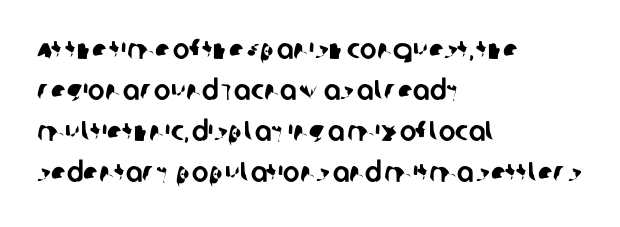
{"serif": "no", "width": "normal", "stroke_contrast": "low", "x_height": "large", "monospaced": "no", "underline": "no", "align": "left", "line_spacing": "normal", "line_spacing_ratio": 1.47, "letter_spacing": "normal", "letter_spacing_em": 0.0, "glyph_px": 28}
